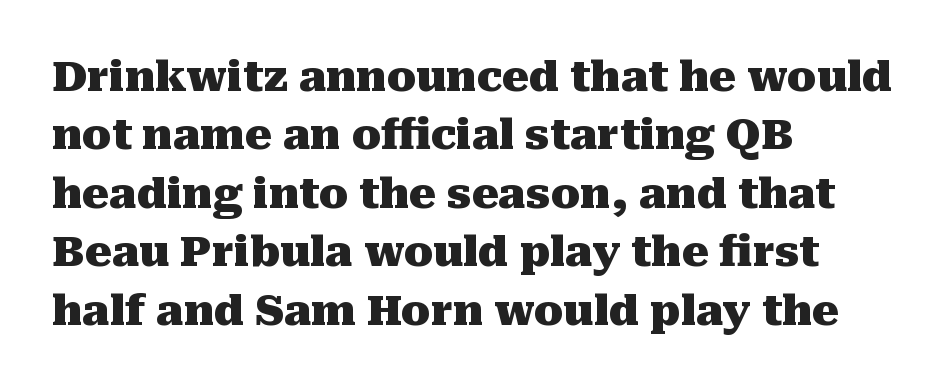
The letters are bold, with thick, heavy strokes. Ordinary non-slanted type is in use. Baseline-to-baseline distance is the conventional proportion of letter height. The letters advance in unequal steps, a hallmark of proportional type. Words float on clear page, feet unadorned.
